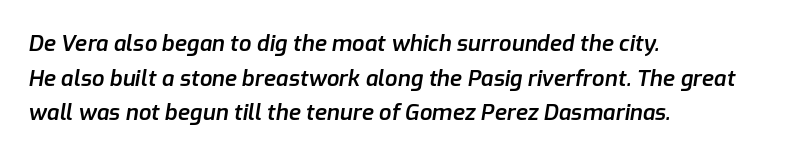
{"italic": "yes", "lean": "right", "slant_degrees": 9, "bold": "semi", "underline": "no", "align": "left", "line_spacing": "normal", "line_spacing_ratio": 1.57, "letter_spacing": "normal", "letter_spacing_em": 0.0, "glyph_px": 22}
